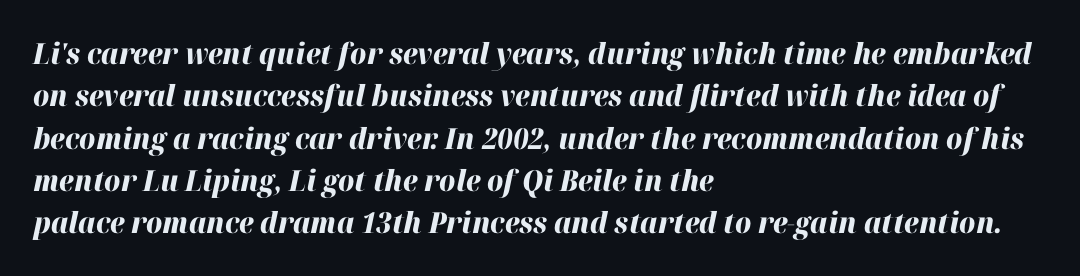
The image shows 29 px heavy type, italic (leaning right); set left-aligned, normal line spacing (1.46x), normal letter spacing, not underlined; high stroke contrast and a medium x-height.
